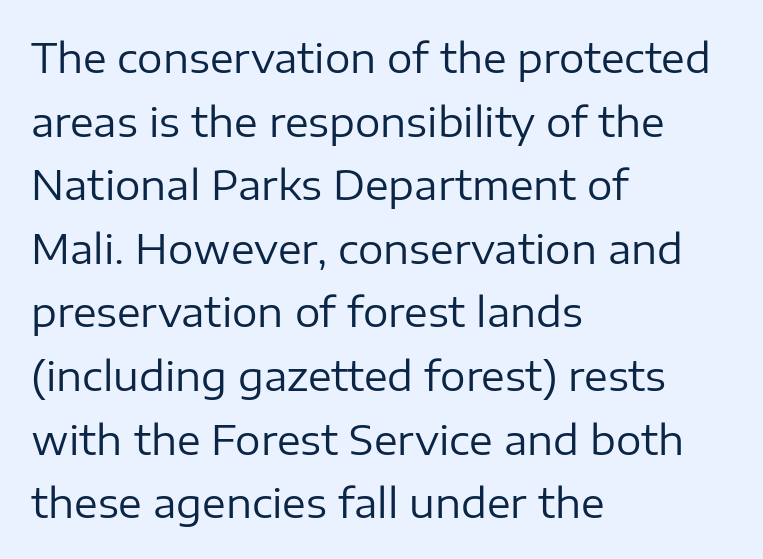
{"serif": "no", "italic": "no", "bold": "no", "weight": "regular", "width": "normal", "stroke_contrast": "low", "x_height": "medium", "monospaced": "no", "underline": "no", "align": "left", "line_spacing": "normal", "line_spacing_ratio": 1.59, "letter_spacing": "normal", "letter_spacing_em": 0.0, "glyph_px": 40}
